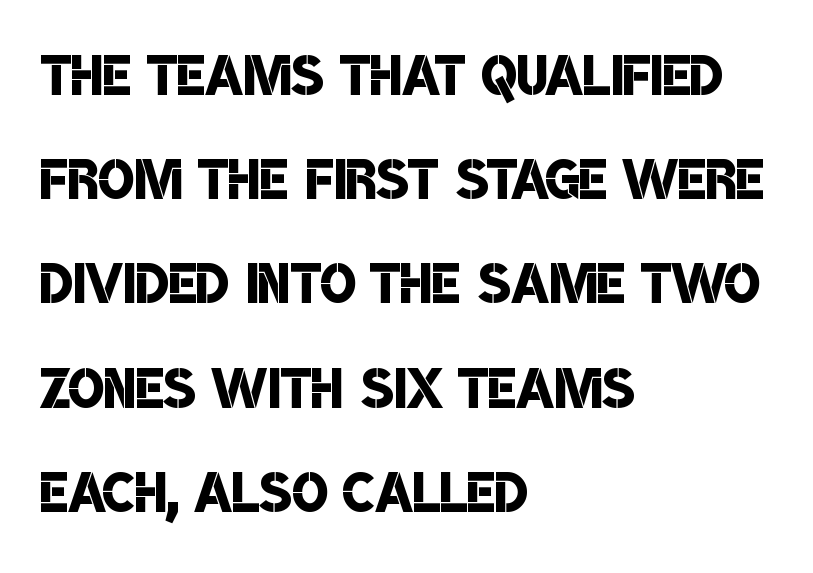
The image shows 75 px semibold, condensed sans-serif type; set left-aligned, normal line spacing (1.39x), normal letter spacing, not underlined; low stroke contrast and a large x-height.
